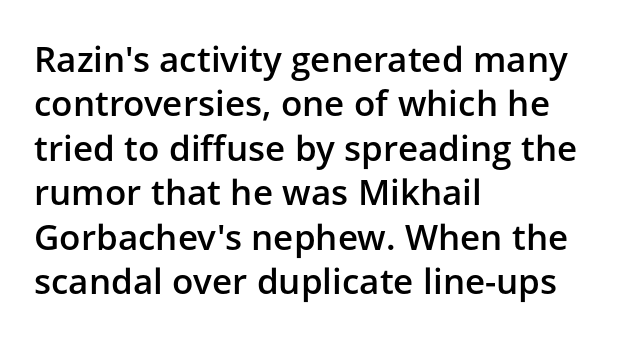
The image shows 35 px semibold sans-serif type, upright; set left-aligned, normal line spacing (1.27x), normal letter spacing, not underlined; low stroke contrast and a medium x-height.
